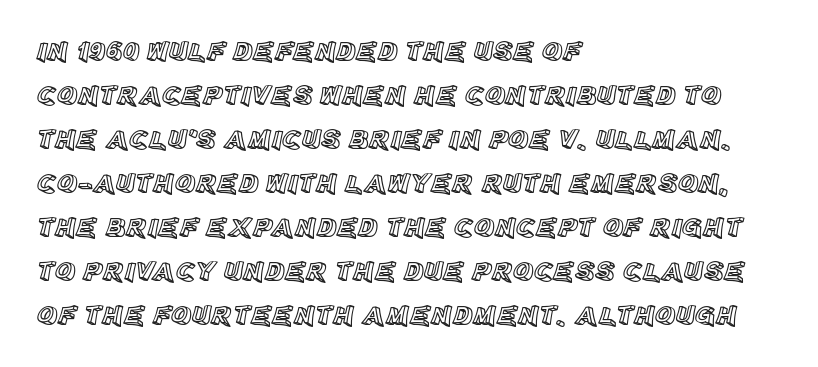
The image shows 28 px text type; set left-aligned, normal line spacing (1.57x), normal letter spacing, not underlined; a large x-height.
